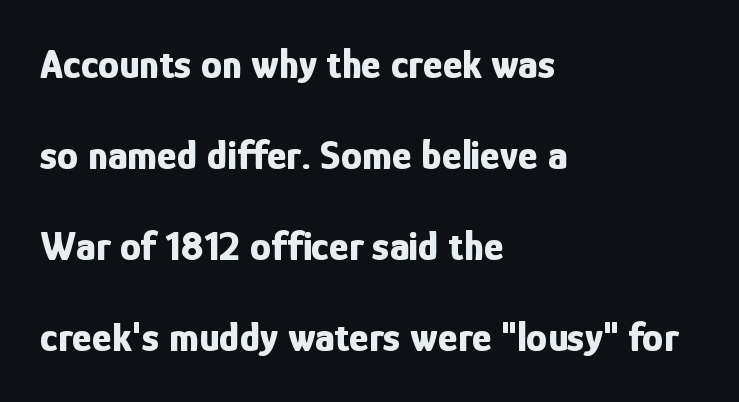
A typesetter would call this leading open, well beyond the default. Check the space under the baseline: it is left empty. Designer's note — italics off, roman on. A student would call this left alignment; a typographer would say flush left, rag right.
